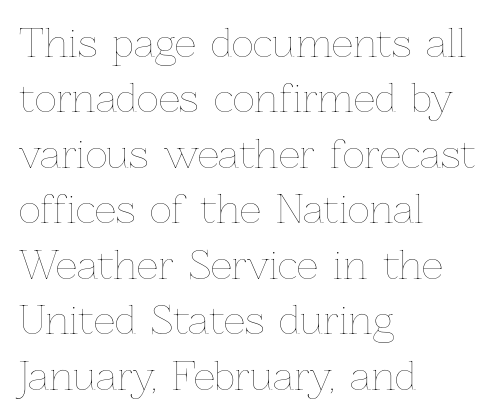
The image shows 38 px thin type, upright; set left-aligned, normal line spacing (1.46x), normal letter spacing, not underlined; low stroke contrast and a medium x-height.
